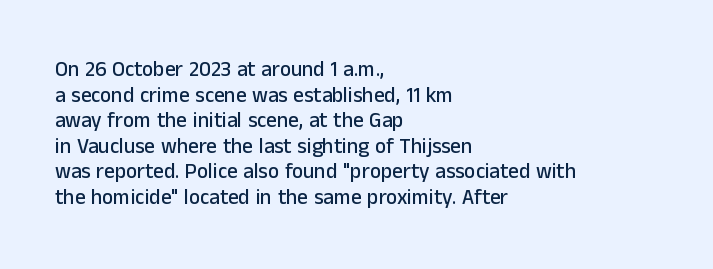
Q: Is the text italic (slanted)? A: No, it is upright.
Q: Is the text underlined? A: No.
Q: How is the paragraph aligned? A: Left-aligned.
Q: Is the spacing between letters normal or unusually wide? A: Normal.
